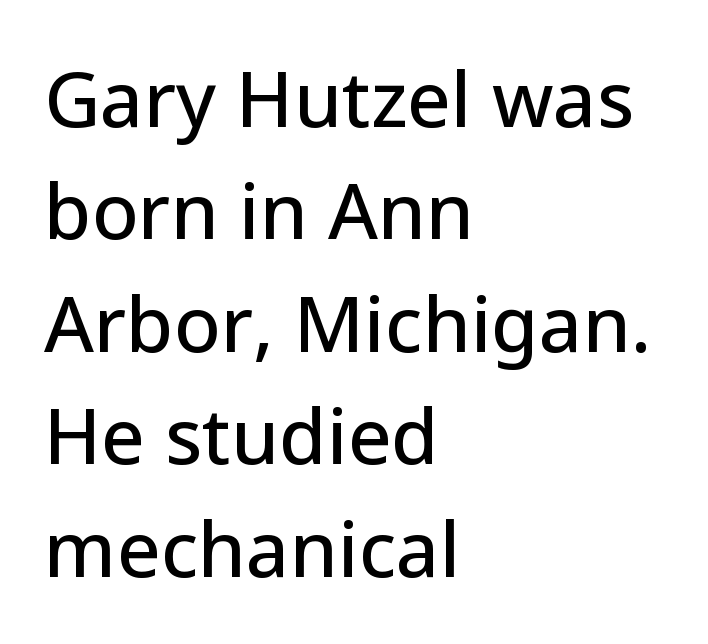
{"serif": "no", "italic": "no", "width": "normal", "stroke_contrast": "low", "x_height": "medium", "monospaced": "no", "underline": "no", "align": "left", "line_spacing": "normal", "line_spacing_ratio": 1.46, "letter_spacing": "normal", "letter_spacing_em": 0.0, "glyph_px": 77}
